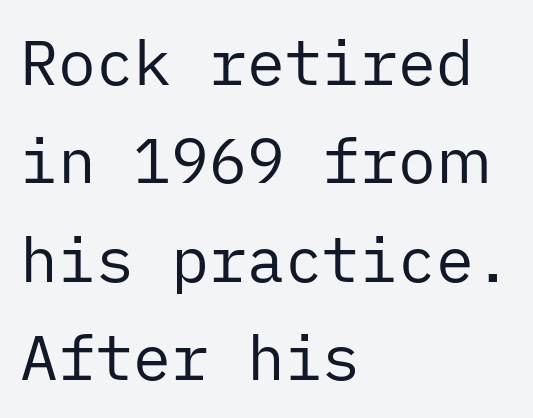
Q: Is the text bold? A: No.
Q: Is the text italic (slanted)? A: No, it is upright.
Q: Is the typeface a serif or a sans-serif typeface? A: Sans-serif.
Q: Is the text underlined? A: No.
Q: How is the paragraph aligned? A: Left-aligned.
Q: Is the spacing between letters normal or unusually wide? A: Normal.
Q: Is the spacing between lines tight, normal or loose? A: Normal.
Q: Width (condensed, normal, or wide)? A: Normal.
Q: Stroke contrast? A: Low.
Q: x-height? A: Medium.
